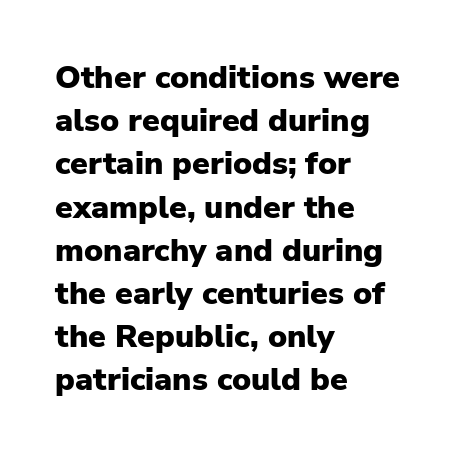
The image shows 32 px heavy sans-serif type, upright; set left-aligned, normal line spacing (1.35x), normal letter spacing, not underlined; low stroke contrast and a medium x-height.
